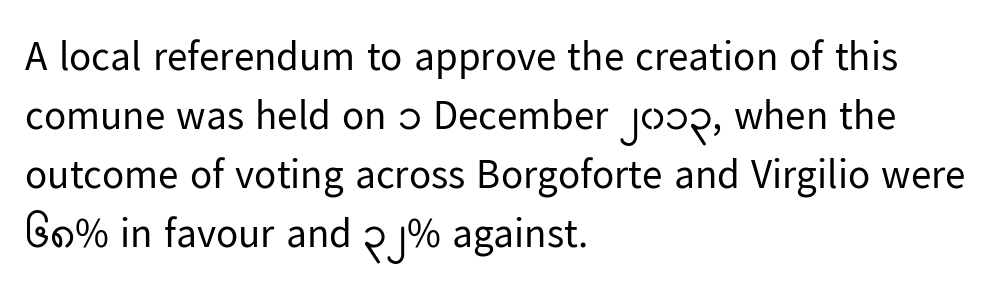
{"serif": "no", "italic": "no", "bold": "no", "weight": "regular", "width": "normal", "stroke_contrast": "low", "x_height": "medium", "monospaced": "no", "underline": "no", "align": "left", "line_spacing": "normal", "line_spacing_ratio": 1.44, "letter_spacing": "normal", "letter_spacing_em": 0.0, "glyph_px": 41}
